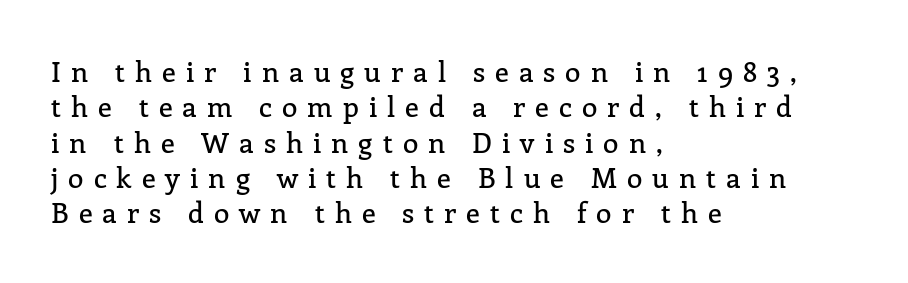
The image shows 28 px serif type, upright; set left-aligned, normal line spacing (1.26x), unusually wide letter spacing (+0.36 em), not underlined; low stroke contrast and a medium x-height.
